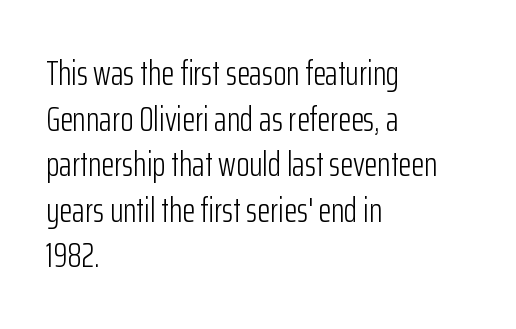
{"serif": "no", "italic": "no", "bold": "no", "weight": "light", "width": "condensed", "stroke_contrast": "low", "x_height": "medium", "monospaced": "no", "underline": "no", "align": "left", "line_spacing": "normal", "line_spacing_ratio": 1.34, "letter_spacing": "normal", "letter_spacing_em": 0.0, "glyph_px": 34}
